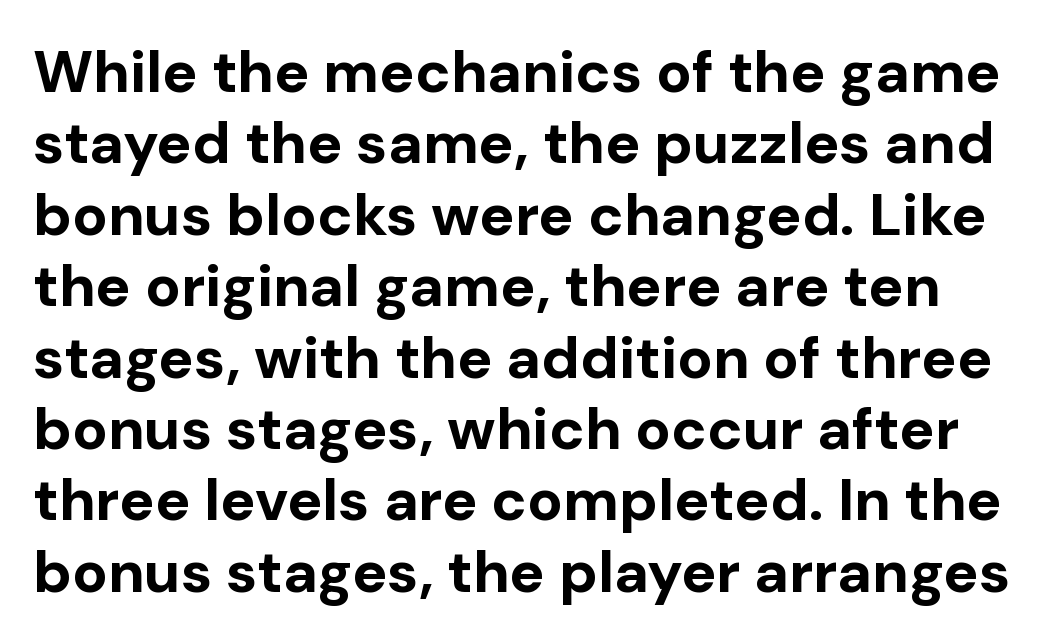
Q: Is the text bold? A: Yes.
Q: Is the text italic (slanted)? A: No, it is upright.
Q: Is the typeface a serif or a sans-serif typeface? A: Sans-serif.
Q: Is the text underlined? A: No.
Q: Is the spacing between letters normal or unusually wide? A: Normal.
Q: Width (condensed, normal, or wide)? A: Normal.
Q: Stroke contrast? A: Low.
Q: x-height? A: Medium.
Q: Monospaced? A: No.
